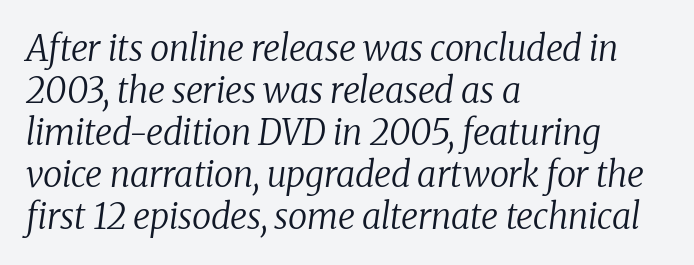
The glyphs look as if they've been sheared to an angle. Descenders are the only things crossing below the line. The typesetting does not lean heavy: it is not bold. Each line starts at the same left margin while the right side varies. Note the varied advance widths — an 'i' is clearly narrower than an 'm'.
